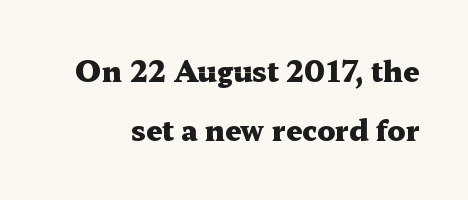
Quick note: underline off. Rendered with straight, roman letterforms. This sample uses plain, unmodified letter spacing. Regarding serifs, this sample has them. The face used here is proportionally spaced, like ordinary book or web type. Thick stems and heavy bowls — unmistakably bold.
